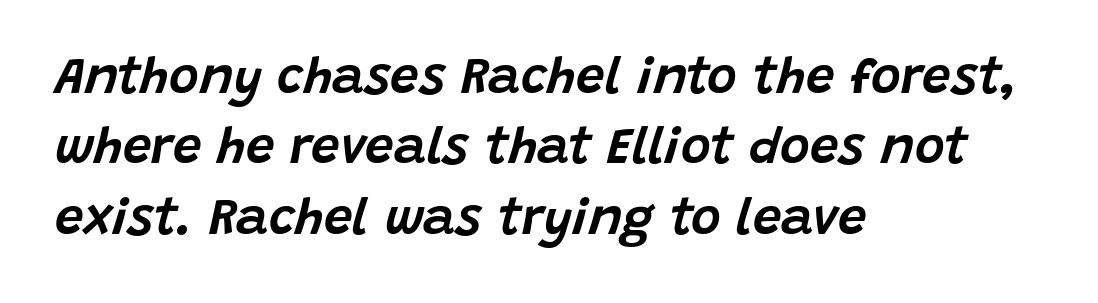
{"italic": "yes", "lean": "right", "slant_degrees": 15, "width": "normal", "stroke_contrast": "low", "x_height": "large", "monospaced": "no", "underline": "no", "align": "left", "line_spacing": "normal", "line_spacing_ratio": 1.38, "letter_spacing": "normal", "letter_spacing_em": 0.0, "glyph_px": 51}
